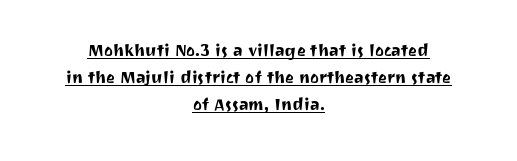
{"italic": "no", "underline": "yes", "align": "center", "line_spacing": "normal", "line_spacing_ratio": 1.28, "letter_spacing": "normal", "letter_spacing_em": 0.0, "glyph_px": 21}
